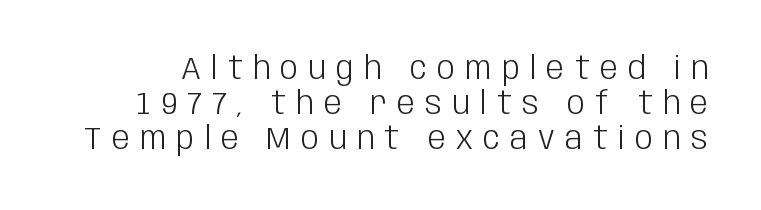
{"serif": "no", "italic": "no", "bold": "no", "weight": "light", "width": "condensed", "stroke_contrast": "low", "x_height": "large", "monospaced": "no", "underline": "no", "line_spacing": "tight", "line_spacing_ratio": 1.09, "letter_spacing": "wide", "letter_spacing_em": 0.32, "glyph_px": 32}
